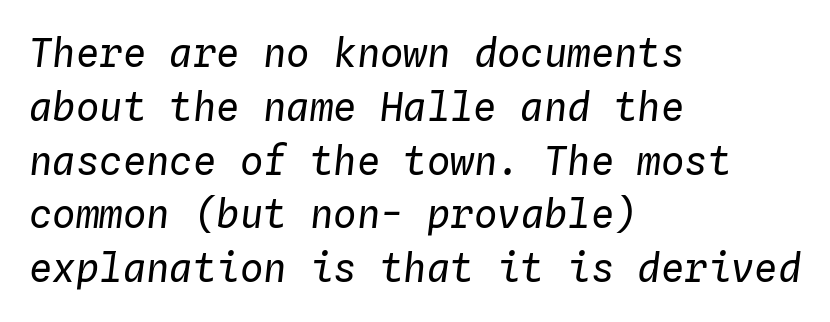
Q: Is the text bold? A: No.
Q: Is the text italic (slanted)? A: Yes, it leans right by about 4 degrees.
Q: Is the text underlined? A: No.
Q: How is the paragraph aligned? A: Left-aligned.
Q: Is the spacing between letters normal or unusually wide? A: Normal.
Q: Is the spacing between lines tight, normal or loose? A: Normal.
Q: Width (condensed, normal, or wide)? A: Normal.
Q: Stroke contrast? A: Low.
Q: x-height? A: Medium.
Q: Monospaced? A: Yes.
